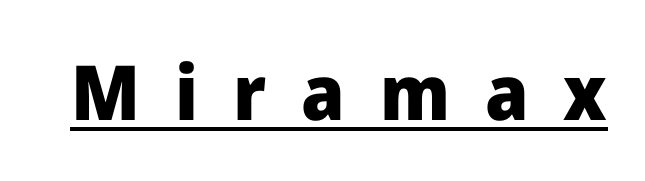
Heft: maximum for text — a bold. These lines are rendered in a variable-pitch font. The lettering stays uniformly vertical, giving the passage a roman look. Is this a sans? Yes — the strokes have no serifs.
